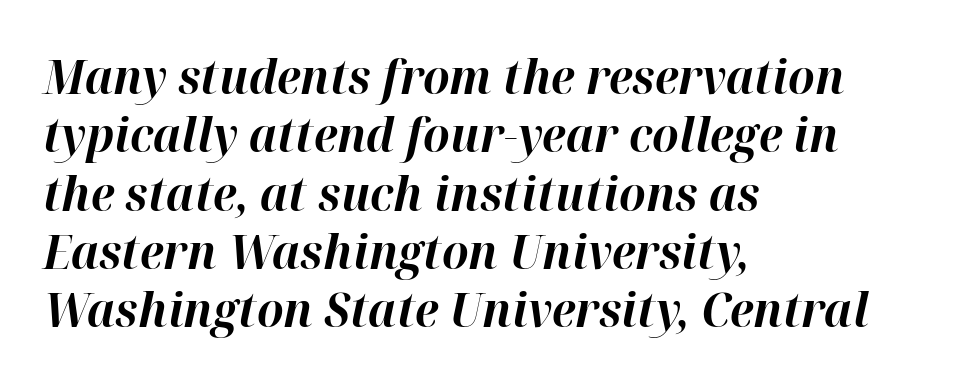
The image shows 47 px bold type, italic (leaning right); set left-aligned, line spacing 1.24x, normal letter spacing, not underlined; high stroke contrast and a medium x-height.
